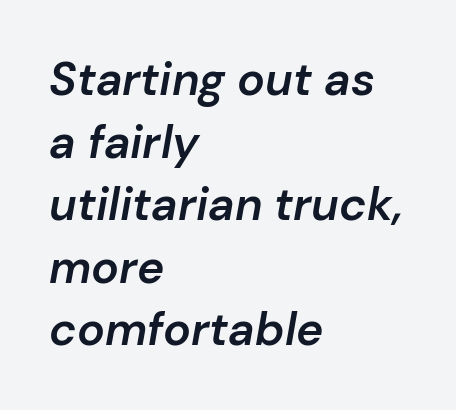
Q: Is the text bold? A: Semi-bold.
Q: Is the text italic (slanted)? A: Yes, it leans right by about 10 degrees.
Q: Is the text underlined? A: No.
Q: How is the paragraph aligned? A: Left-aligned.
Q: Is the spacing between letters normal or unusually wide? A: Normal.
Q: Is the spacing between lines tight, normal or loose? A: Normal.
Q: Width (condensed, normal, or wide)? A: Normal.
Q: Stroke contrast? A: Low.
Q: x-height? A: Medium.
Q: Monospaced? A: No.
